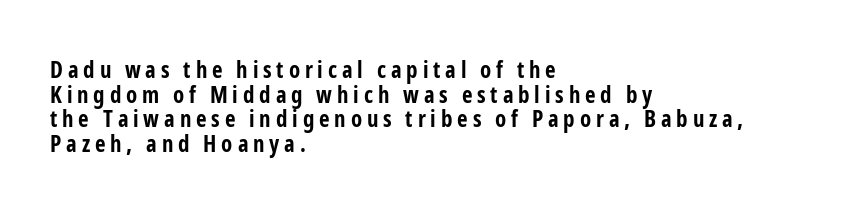
Q: Is the text bold? A: Yes.
Q: Is the text italic (slanted)? A: No, it is upright.
Q: Is the text underlined? A: No.
Q: How is the paragraph aligned? A: Left-aligned.
Q: Is the spacing between letters normal or unusually wide? A: Unusually wide.
Q: Is the spacing between lines tight, normal or loose? A: Tight.
